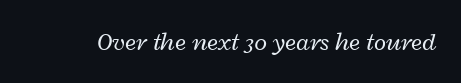
A quiet, ordinary-to-light weight characterises the typeface. A typesetter would call this zero additional tracking. The typography opts for an oblique posture over an upright one. Beneath every word, the page is bare.
